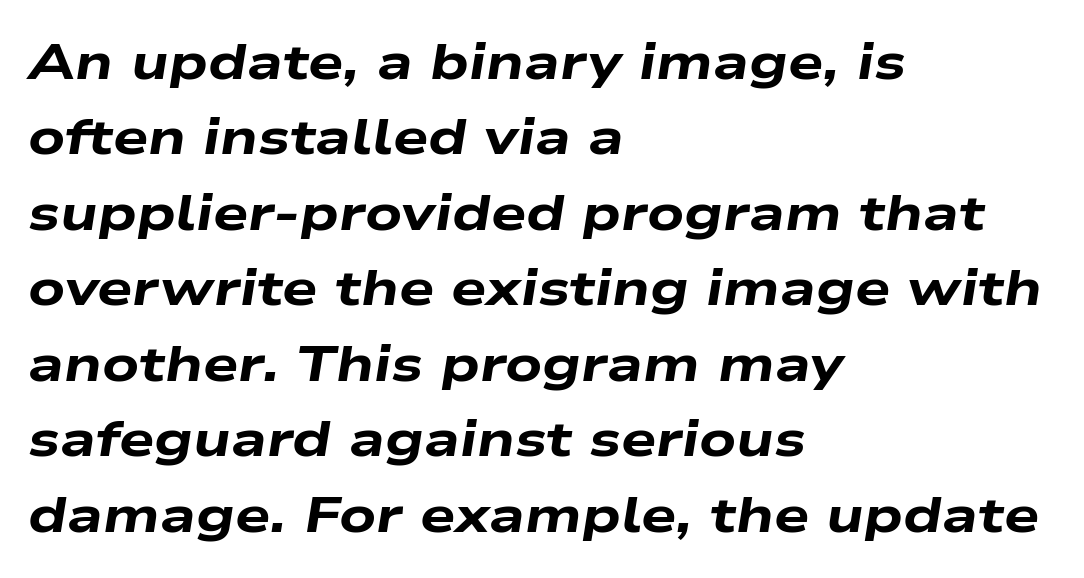
Q: Is the text bold? A: Yes.
Q: Is the text italic (slanted)? A: Yes, it leans right by about 9 degrees.
Q: Is the text underlined? A: No.
Q: How is the paragraph aligned? A: Left-aligned.
Q: Is the spacing between letters normal or unusually wide? A: Normal.
Q: Is the spacing between lines tight, normal or loose? A: Normal.
Q: Width (condensed, normal, or wide)? A: Wide.
Q: Stroke contrast? A: Low.
Q: x-height? A: Medium.
Q: Monospaced? A: No.
